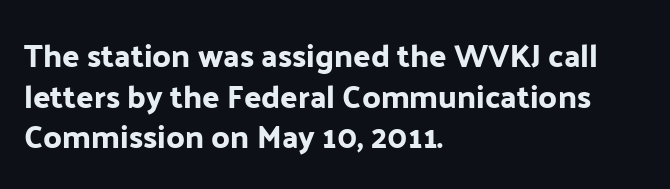
The image shows 32 px sans-serif type, upright; set left-aligned, normal line spacing (1.27x), normal letter spacing, not underlined; low stroke contrast and a medium x-height.
